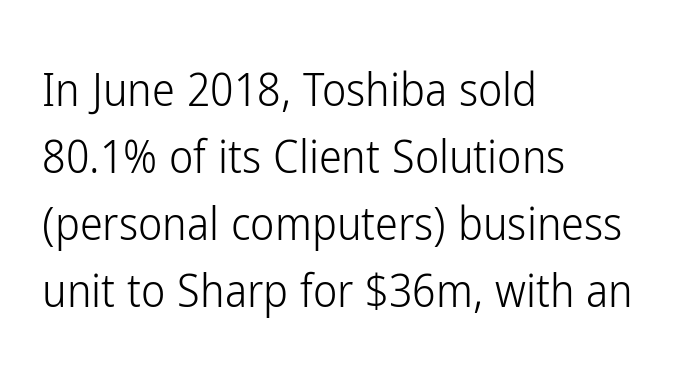
Serifs: no, the terminals of the letterforms are clean. Whoever set this chose a conventional vertical rhythm. The baseline area is clear. There is no visible air inserted between adjacent glyphs. This sample has the flowing, uneven cadence of proportional lettering. In terms of posture, this sample is upright.
